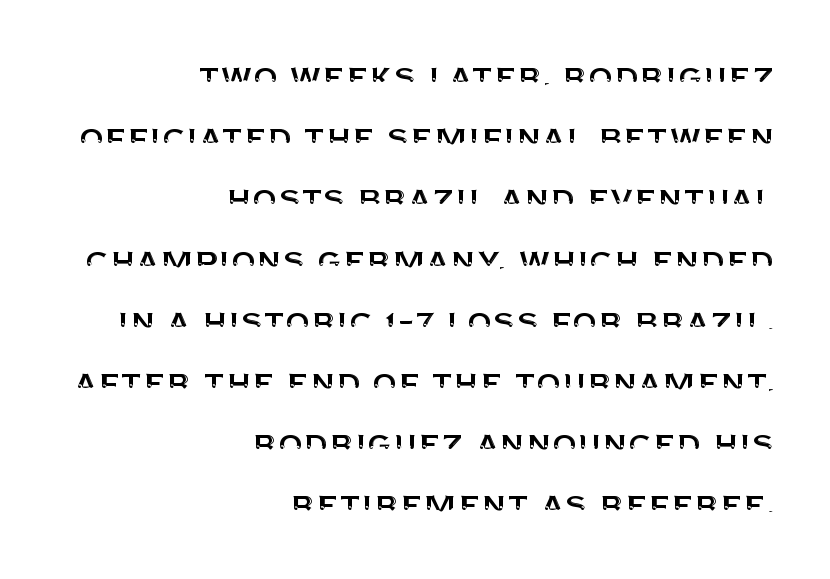
{"serif": "no", "italic": "no", "width": "normal", "stroke_contrast": "medium", "x_height": "large", "monospaced": "no", "underline": "no", "align": "right", "line_spacing": "normal", "line_spacing_ratio": 1.53, "letter_spacing": "normal", "letter_spacing_em": 0.0, "glyph_px": 40}
